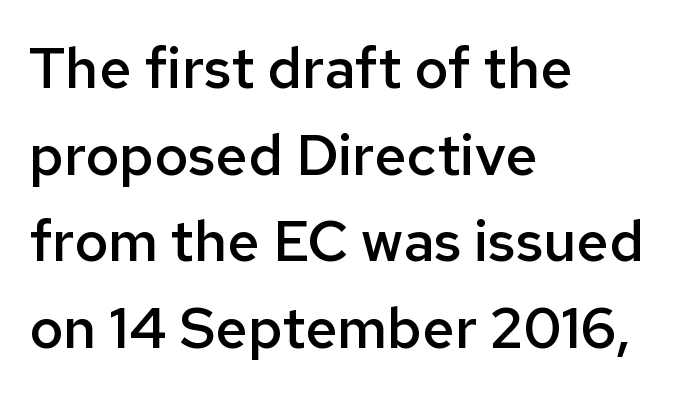
Q: Is the text bold? A: Semi-bold.
Q: Is the text italic (slanted)? A: No, it is upright.
Q: Is the typeface a serif or a sans-serif typeface? A: Sans-serif.
Q: Is the text underlined? A: No.
Q: How is the paragraph aligned? A: Left-aligned.
Q: Is the spacing between letters normal or unusually wide? A: Normal.
Q: Is the spacing between lines tight, normal or loose? A: Normal.
Q: Width (condensed, normal, or wide)? A: Normal.
Q: Stroke contrast? A: Low.
Q: x-height? A: Medium.
Q: Monospaced? A: No.
